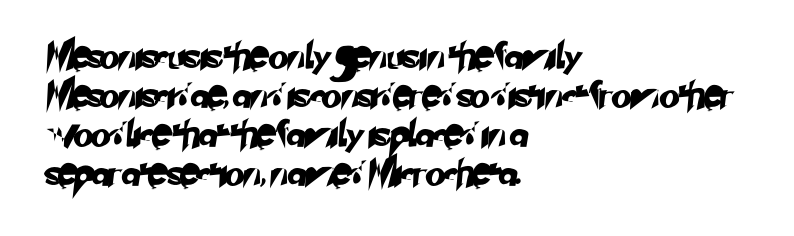
Q: Is the text underlined? A: No.
Q: How is the paragraph aligned? A: Left-aligned.
Q: Is the spacing between letters normal or unusually wide? A: Normal.
Q: Is the spacing between lines tight, normal or loose? A: Normal.
